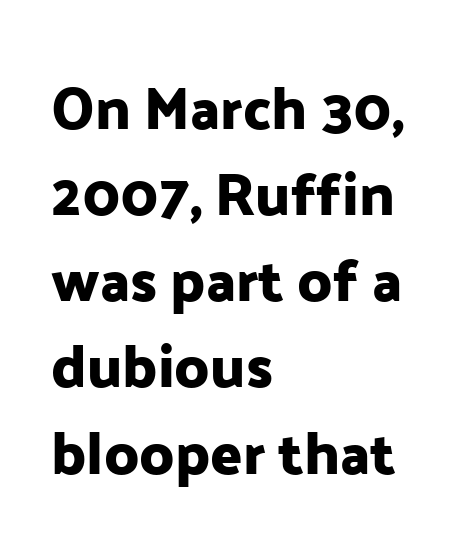
{"serif": "no", "italic": "no", "width": "normal", "stroke_contrast": "low", "x_height": "medium", "monospaced": "no", "underline": "no", "align": "left", "line_spacing": "normal", "line_spacing_ratio": 1.46, "letter_spacing": "normal", "letter_spacing_em": 0.0, "glyph_px": 59}
